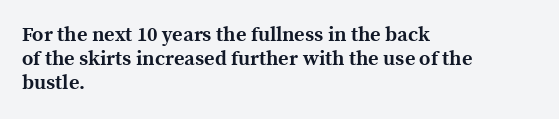
{"italic": "no", "bold": "yes", "underline": "no", "align": "left", "line_spacing_ratio": 1.21, "letter_spacing": "normal", "letter_spacing_em": 0.0, "glyph_px": 20}
